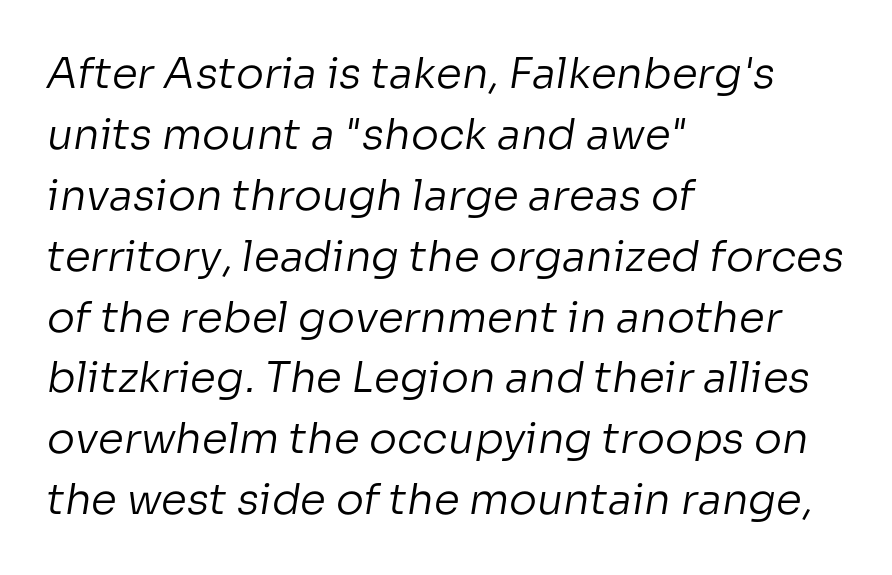
Q: Is the text bold? A: No.
Q: Is the typeface a serif or a sans-serif typeface? A: Sans-serif.
Q: Is the text underlined? A: No.
Q: How is the paragraph aligned? A: Left-aligned.
Q: Is the spacing between letters normal or unusually wide? A: Normal.
Q: Is the spacing between lines tight, normal or loose? A: Normal.
Q: Width (condensed, normal, or wide)? A: Normal.
Q: Stroke contrast? A: Low.
Q: x-height? A: Medium.
Q: Monospaced? A: No.
